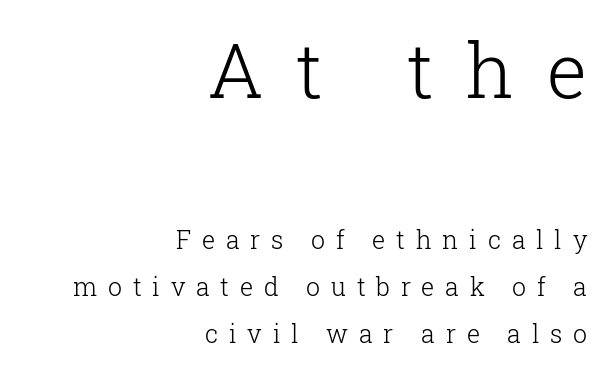
Q: Is the text bold? A: No.
Q: Is the text italic (slanted)? A: No, it is upright.
Q: Is the typeface a serif or a sans-serif typeface? A: Serif.
Q: Is the text underlined? A: No.
Q: How is the paragraph aligned? A: Right-aligned.
Q: Is the spacing between letters normal or unusually wide? A: Unusually wide.
Q: Which block of text is set in a larger size, the first (top) or the second (bottom)? A: The first (top) one.
Q: Width (condensed, normal, or wide)? A: Normal.
Q: Stroke contrast? A: Low.
Q: x-height? A: Medium.
Q: Monospaced? A: No.
